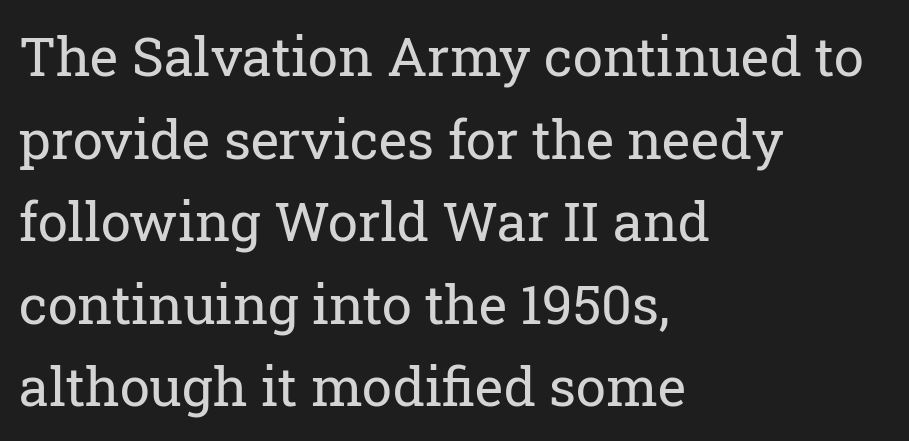
Q: Is the text bold? A: No.
Q: Is the text italic (slanted)? A: No, it is upright.
Q: Is the typeface a serif or a sans-serif typeface? A: Serif.
Q: Is the text underlined? A: No.
Q: How is the paragraph aligned? A: Left-aligned.
Q: Is the spacing between letters normal or unusually wide? A: Normal.
Q: Is the spacing between lines tight, normal or loose? A: Normal.
Q: Width (condensed, normal, or wide)? A: Normal.
Q: Stroke contrast? A: Low.
Q: x-height? A: Medium.
Q: Monospaced? A: No.
